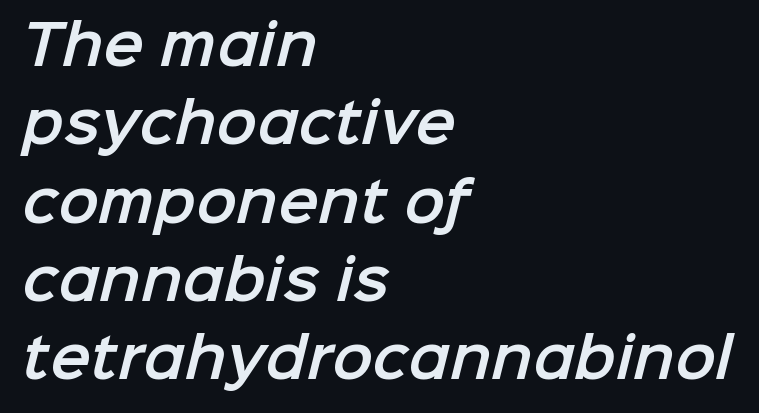
The image shows 54 px sans-serif type; set left-aligned, normal line spacing (1.45x), normal letter spacing, not underlined; low stroke contrast and a medium x-height.
